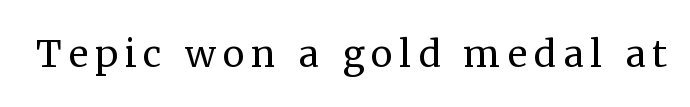
Q: Is the text bold? A: No.
Q: Is the text italic (slanted)? A: No, it is upright.
Q: Is the typeface a serif or a sans-serif typeface? A: Serif.
Q: Is the text underlined? A: No.
Q: Width (condensed, normal, or wide)? A: Normal.
Q: Stroke contrast? A: Medium.
Q: x-height? A: Medium.
Q: Monospaced? A: No.
